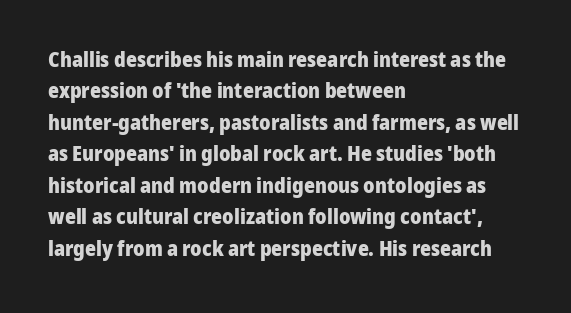
Set as a true bold cut, around the 700 mark. You can tell it's not italic because the verticals are truly vertical. Horizontally, the lines are justified to the leading edge only. Evenly set lines give the paragraph a standard silhouette. Just letters on the line, the space beneath them empty. Compared with typical body copy, the letter spacing here is the same.
